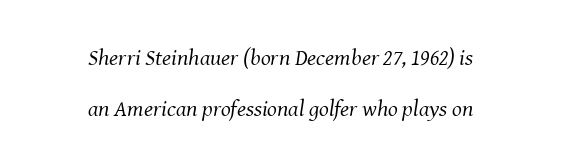
The image shows 23 px text type, italic (leaning right); set centered, loose line spacing (2.21x), normal letter spacing, not underlined.
